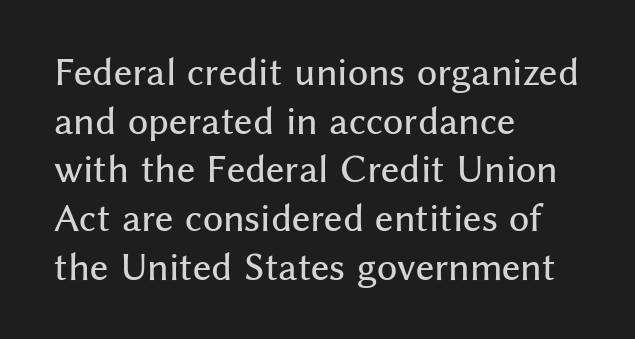
The image shows 35 px sans-serif type, upright; set left-aligned, normal line spacing (1.39x), normal letter spacing, not underlined; medium stroke contrast and a medium x-height.
